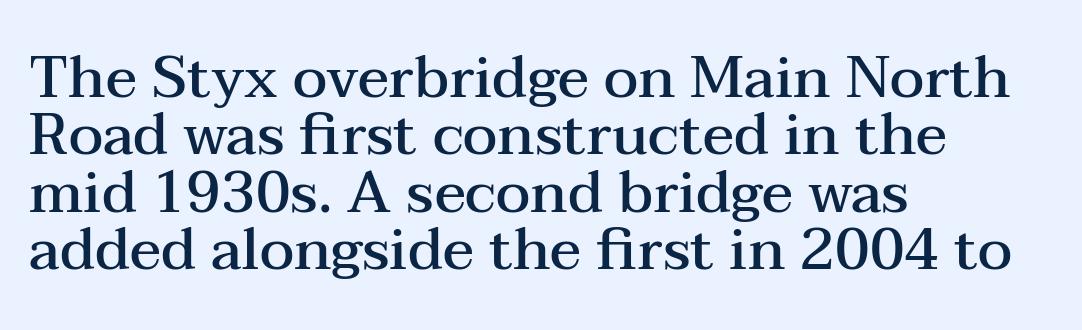
Q: Is the text bold? A: Semi-bold.
Q: Is the text italic (slanted)? A: No, it is upright.
Q: Is the typeface a serif or a sans-serif typeface? A: Serif.
Q: Is the text underlined? A: No.
Q: How is the paragraph aligned? A: Left-aligned.
Q: Is the spacing between letters normal or unusually wide? A: Normal.
Q: Is the spacing between lines tight, normal or loose? A: Tight.
Q: Width (condensed, normal, or wide)? A: Wide.
Q: Stroke contrast? A: Medium.
Q: x-height? A: Medium.
Q: Monospaced? A: No.
